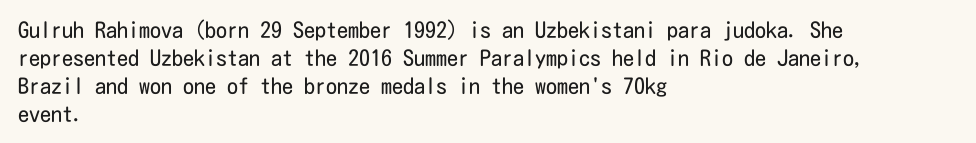
{"italic": "no", "bold": "no", "underline": "no", "align": "left", "line_spacing": "normal", "line_spacing_ratio": 1.27, "letter_spacing": "normal", "letter_spacing_em": 0.0, "glyph_px": 22}
